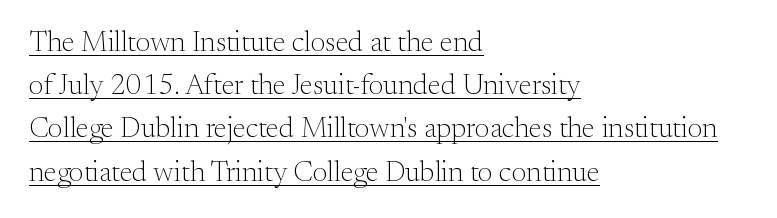
Q: Is the text bold? A: No.
Q: Is the text italic (slanted)? A: No, it is upright.
Q: Is the typeface a serif or a sans-serif typeface? A: Serif.
Q: Is the text underlined? A: Yes.
Q: How is the paragraph aligned? A: Left-aligned.
Q: Is the spacing between letters normal or unusually wide? A: Normal.
Q: Is the spacing between lines tight, normal or loose? A: Normal.
Q: Width (condensed, normal, or wide)? A: Normal.
Q: Stroke contrast? A: Medium.
Q: x-height? A: Small.
Q: Monospaced? A: No.
